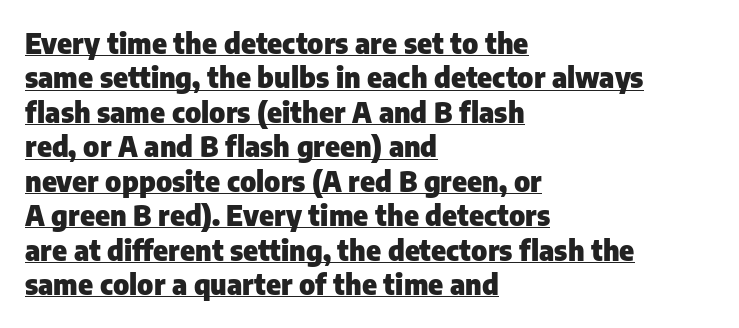
Q: Is the text bold? A: Yes.
Q: Is the text italic (slanted)? A: No, it is upright.
Q: Is the typeface a serif or a sans-serif typeface? A: Sans-serif.
Q: Is the text underlined? A: Yes.
Q: How is the paragraph aligned? A: Left-aligned.
Q: Is the spacing between letters normal or unusually wide? A: Normal.
Q: Width (condensed, normal, or wide)? A: Normal.
Q: Stroke contrast? A: Low.
Q: x-height? A: Medium.
Q: Monospaced? A: No.
